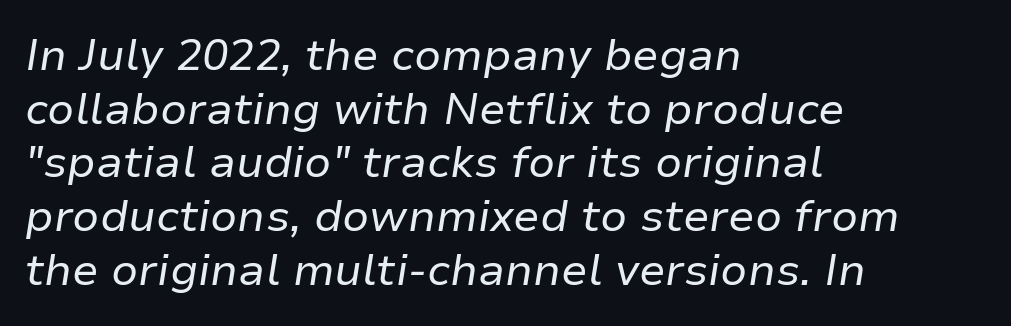
Alignment: flush left. If you drew a line through each stem, it would be angled. Each stroke keeps to a modest, everyday thickness or less. The tracking reads as untouched default to a designer's eye. Plain, unruled lines of type. These lines are rendered in a variable-pitch font.
